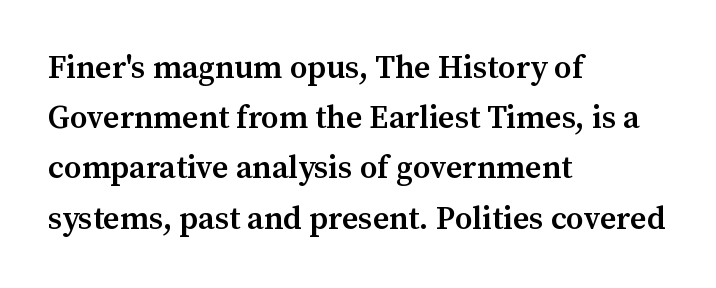
Think of a printed novel: that variable character pitch is what you see here. One glance says typical: line gaps are just what's usual. This sample uses an upright cut, with every glyph sitting square on the baseline. The typesetting leans somewhat heavy: a semibold.
